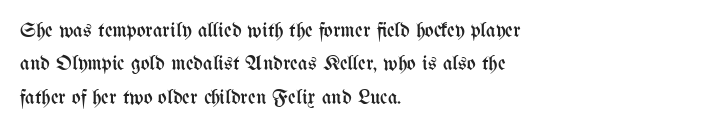
Q: Is the text bold? A: No.
Q: Is the text italic (slanted)? A: No, it is upright.
Q: Is the text underlined? A: No.
Q: How is the paragraph aligned? A: Left-aligned.
Q: Is the spacing between letters normal or unusually wide? A: Normal.
Q: Is the spacing between lines tight, normal or loose? A: Normal.
